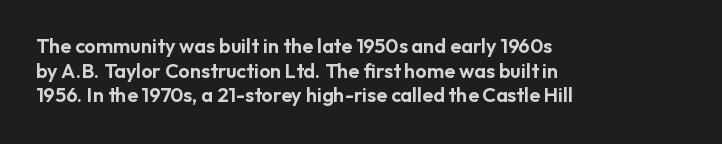
Q: Is the text italic (slanted)? A: No, it is upright.
Q: Is the text underlined? A: No.
Q: How is the paragraph aligned? A: Left-aligned.
Q: Is the spacing between letters normal or unusually wide? A: Normal.
